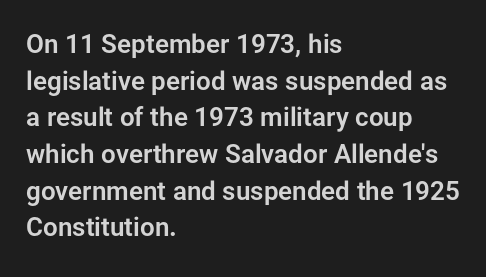
{"italic": "no", "underline": "no", "align": "left", "line_spacing": "normal", "line_spacing_ratio": 1.41, "letter_spacing": "normal", "letter_spacing_em": 0.0, "glyph_px": 26}
